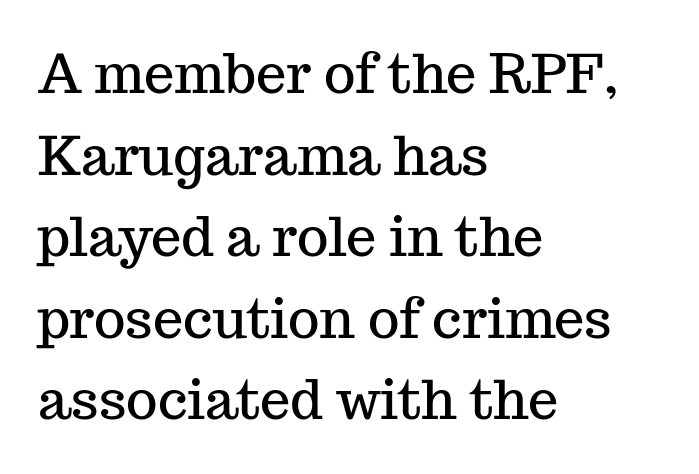
The passage shown is typeset with a serif family. What's the leading like? Ordinary, nothing unusual. Proportional: the letters do not fall into vertical columns. Anything drawn beneath the words? Only blank space. The compositor pushed each line to the left boundary.
